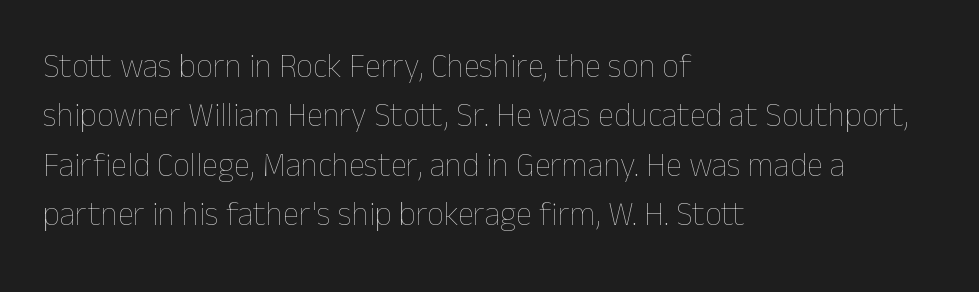
Honestly, the letter spacing is just normal — you wouldn't notice it. If you drew a line through each stem, it would be perfectly vertical. Visually the block forms a straight wall on the left and a jagged coastline on the right. This is not heavy type; no bold has been used. Any mark beneath the type? The region is blank.
